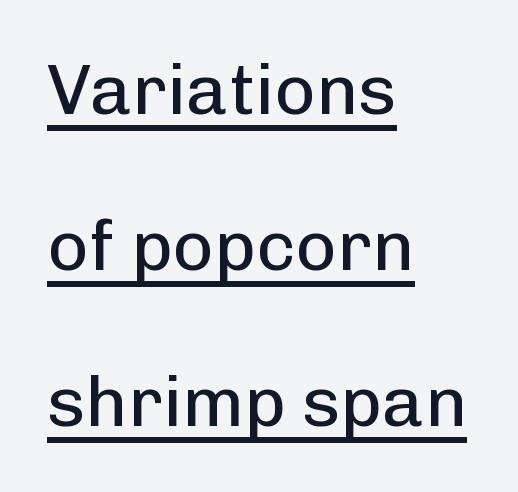
{"serif": "no", "italic": "no", "bold": "no", "weight": "regular", "width": "normal", "stroke_contrast": "low", "x_height": "medium", "monospaced": "no", "underline": "yes", "align": "left", "line_spacing": "loose", "line_spacing_ratio": 2.2, "letter_spacing": "normal", "letter_spacing_em": 0.0, "glyph_px": 71}
